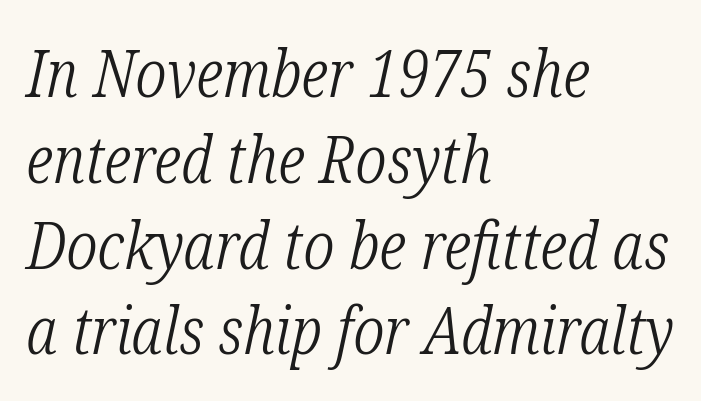
{"serif": "yes", "italic": "yes", "lean": "right", "slant_degrees": 12, "bold": "no", "weight": "light", "width": "condensed", "stroke_contrast": "low", "x_height": "medium", "monospaced": "no", "underline": "no", "align": "left", "line_spacing": "normal", "line_spacing_ratio": 1.3, "letter_spacing": "normal", "letter_spacing_em": 0.0, "glyph_px": 66}
